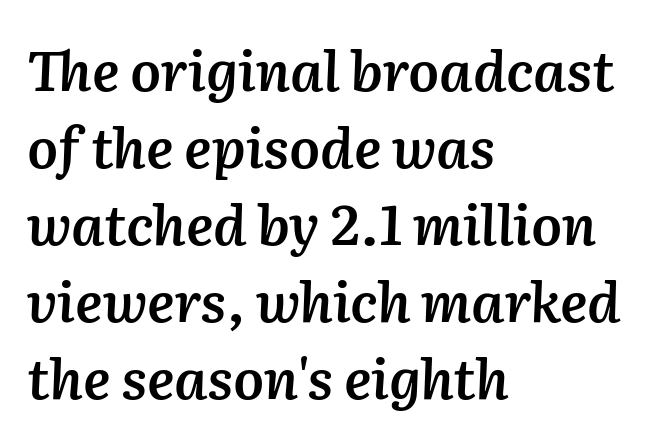
Q: Is the text bold? A: Semi-bold.
Q: Is the text italic (slanted)? A: Yes, it leans right by about 2 degrees.
Q: Is the text underlined? A: No.
Q: How is the paragraph aligned? A: Left-aligned.
Q: Is the spacing between letters normal or unusually wide? A: Normal.
Q: Is the spacing between lines tight, normal or loose? A: Normal.
Q: Width (condensed, normal, or wide)? A: Normal.
Q: Stroke contrast? A: Medium.
Q: x-height? A: Medium.
Q: Monospaced? A: No.
